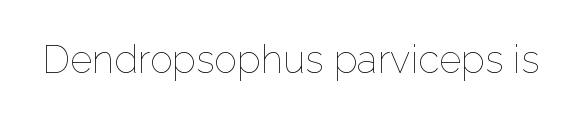
The area under the type is left untouched. No extra ink here — the face is not bold. Each word holds together tightly as a unit, with standard inter-letter gaps. Looks like regular typesetting: each glyph gets only the width it needs. If you drew a line through each stem, it would be perfectly vertical.
